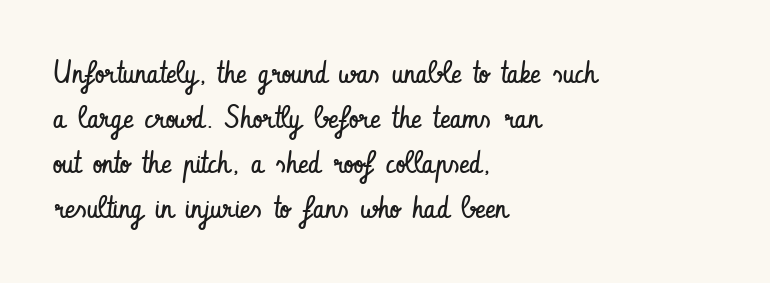
Q: Is the text bold? A: No.
Q: Is the text italic (slanted)? A: No, it is upright.
Q: Is the typeface a serif or a sans-serif typeface? A: Sans-serif.
Q: Is the text underlined? A: No.
Q: How is the paragraph aligned? A: Left-aligned.
Q: Is the spacing between letters normal or unusually wide? A: Normal.
Q: Is the spacing between lines tight, normal or loose? A: Normal.
Q: Width (condensed, normal, or wide)? A: Condensed.
Q: Stroke contrast? A: Low.
Q: x-height? A: Small.
Q: Monospaced? A: No.
